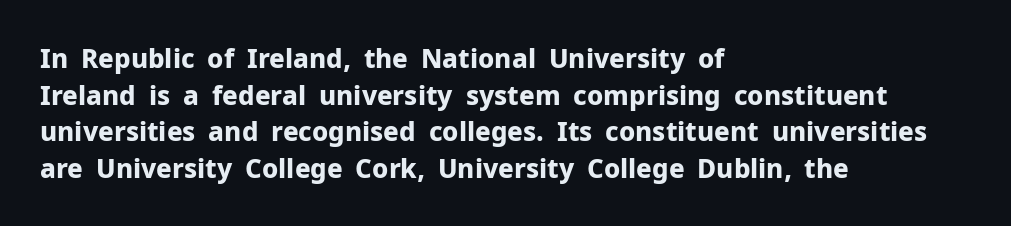
Q: Is the text bold? A: Yes.
Q: Is the text italic (slanted)? A: No, it is upright.
Q: Is the text underlined? A: No.
Q: How is the paragraph aligned? A: Left-aligned.
Q: Is the spacing between letters normal or unusually wide? A: Normal.
Q: Is the spacing between lines tight, normal or loose? A: Normal.
